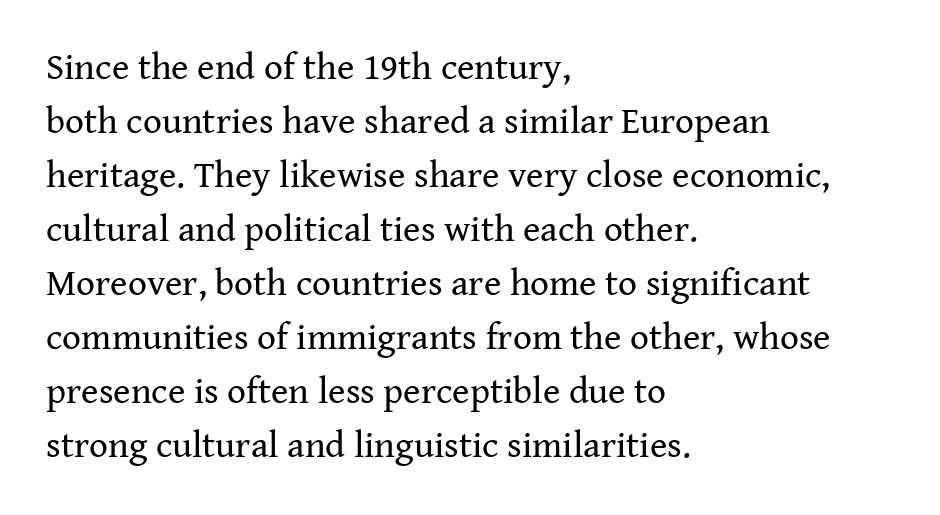
{"serif": "yes", "italic": "no", "bold": "no", "weight": "regular", "width": "normal", "stroke_contrast": "medium", "x_height": "medium", "monospaced": "no", "underline": "no", "align": "left", "line_spacing": "normal", "line_spacing_ratio": 1.46, "letter_spacing": "normal", "letter_spacing_em": 0.0, "glyph_px": 37}
